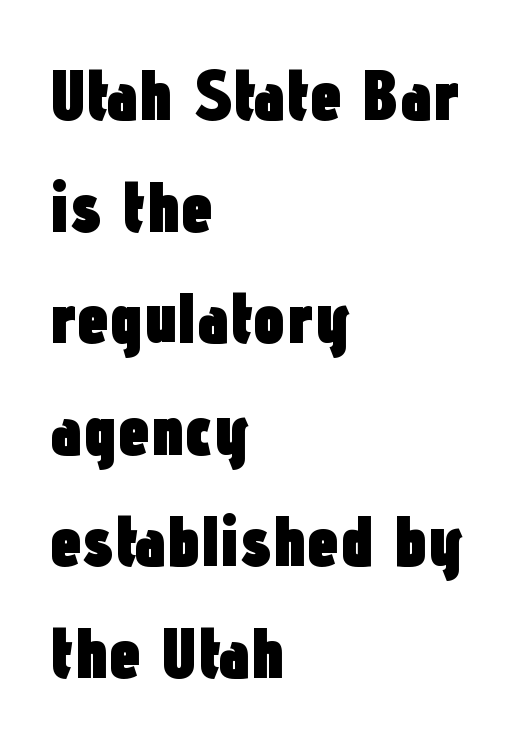
The image shows 72 px heavy, condensed sans-serif type, upright; set left-aligned, normal line spacing (1.55x), normal letter spacing, not underlined; low stroke contrast and a medium x-height.
